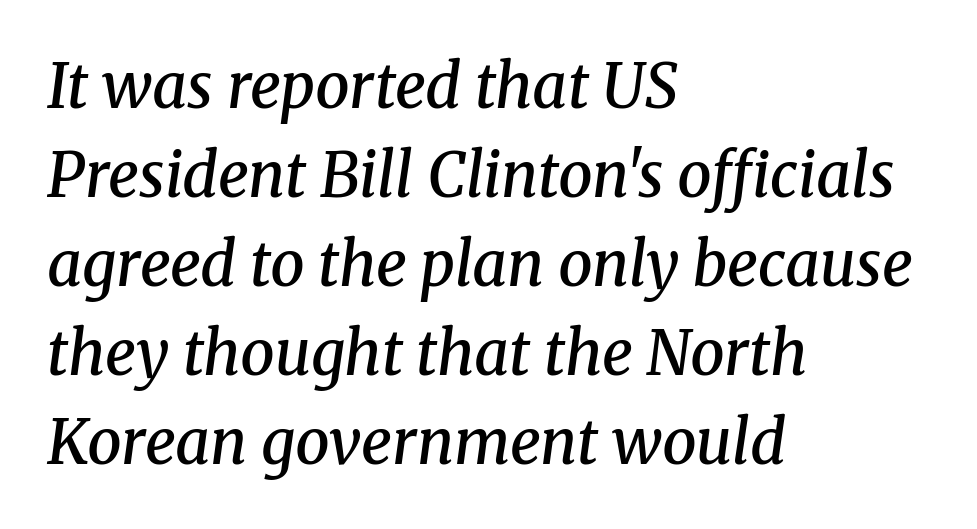
{"serif": "yes", "italic": "yes", "lean": "right", "slant_degrees": 8, "bold": "semi", "weight": "semibold", "width": "normal", "stroke_contrast": "medium", "x_height": "medium", "monospaced": "no", "underline": "no", "align": "left", "line_spacing": "normal", "line_spacing_ratio": 1.46, "letter_spacing": "normal", "letter_spacing_em": 0.0, "glyph_px": 61}
